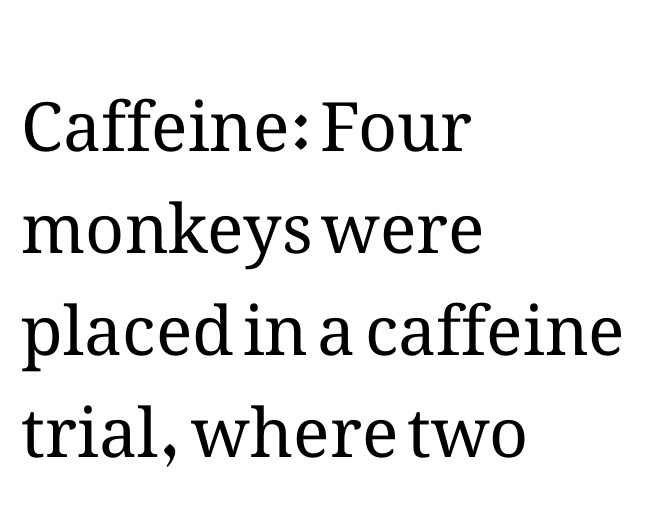
{"italic": "no", "bold": "no", "weight": "regular", "width": "normal", "stroke_contrast": "medium", "x_height": "medium", "monospaced": "no", "underline": "no", "align": "left", "line_spacing": "normal", "line_spacing_ratio": 1.5, "letter_spacing": "normal", "letter_spacing_em": 0.0, "glyph_px": 68}
